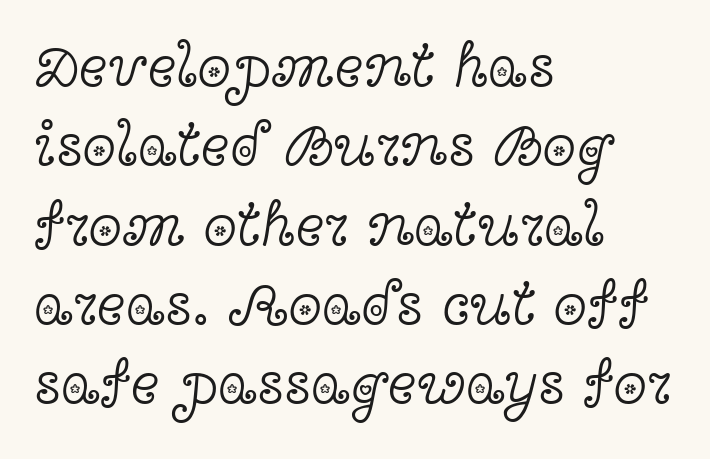
Q: Is the text bold? A: No.
Q: Is the text italic (slanted)? A: No, it is upright.
Q: Is the typeface a serif or a sans-serif typeface? A: Serif.
Q: Is the text underlined? A: No.
Q: How is the paragraph aligned? A: Left-aligned.
Q: Is the spacing between letters normal or unusually wide? A: Normal.
Q: Is the spacing between lines tight, normal or loose? A: Normal.
Q: Width (condensed, normal, or wide)? A: Wide.
Q: x-height? A: Medium.
Q: Monospaced? A: No.
